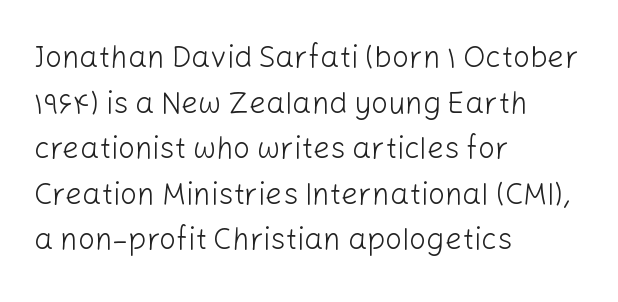
How are the letters spaced? Ordinarily, with no added tracking. Decoration check: the copy has no underline. In terms of leading, this rendering sits right in the middle. The weight would be labelled regular, book, light, or lighter still. The font family rendered here belongs to the sans-serif group. It's the straight-up-and-down kind of type.
